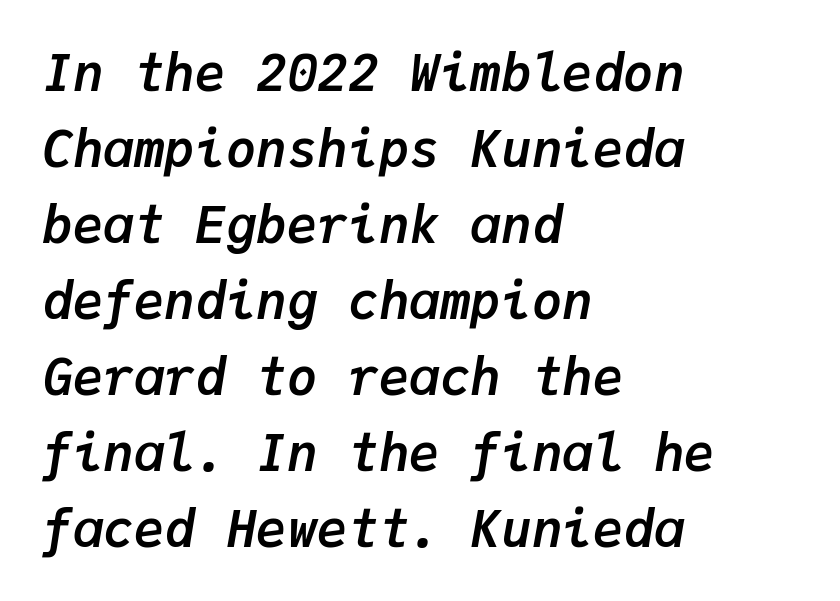
{"italic": "yes", "lean": "right", "slant_degrees": 9, "bold": "yes", "weight": "semibold", "width": "normal", "stroke_contrast": "low", "x_height": "medium", "monospaced": "yes", "underline": "no", "align": "left", "line_spacing": "normal", "line_spacing_ratio": 1.49, "letter_spacing": "normal", "letter_spacing_em": 0.0, "glyph_px": 51}
